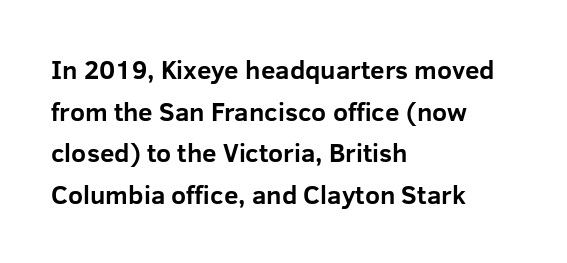
The image shows 26 px bold type, upright; set left-aligned, normal line spacing (1.6x), normal letter spacing, not underlined.
